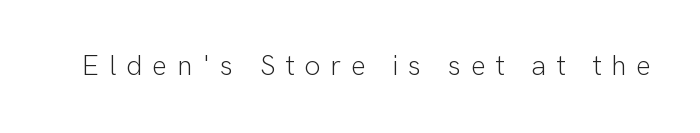
Q: Is the text bold? A: No.
Q: Is the text italic (slanted)? A: No, it is upright.
Q: Is the typeface a serif or a sans-serif typeface? A: Sans-serif.
Q: Is the text underlined? A: No.
Q: Is the spacing between letters normal or unusually wide? A: Unusually wide.
Q: Width (condensed, normal, or wide)? A: Normal.
Q: Stroke contrast? A: Low.
Q: x-height? A: Medium.
Q: Monospaced? A: No.
